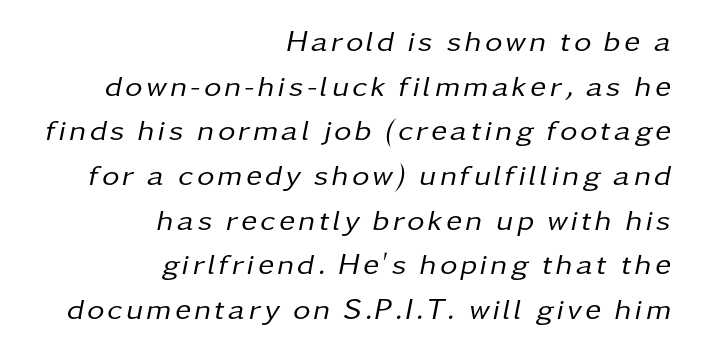
The image shows 30 px regular-weight type, italic (leaning right); set right-aligned, normal line spacing (1.49x), not underlined; low stroke contrast and a medium x-height.
